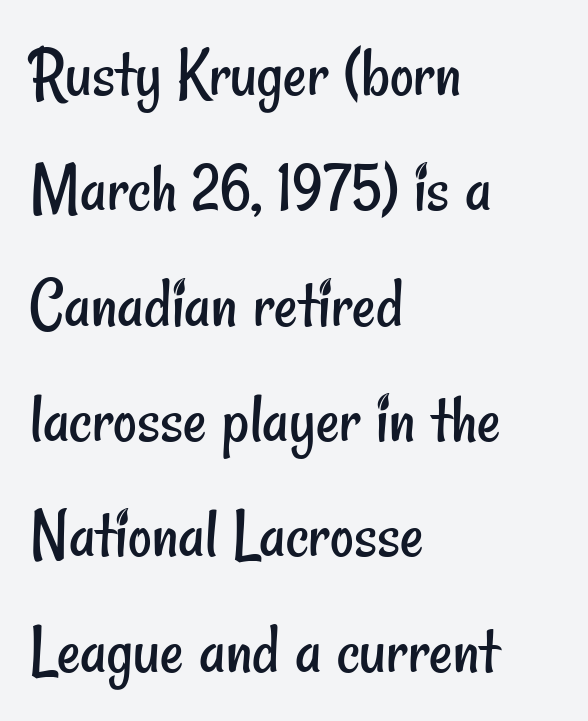
The image shows 73 px regular-weight, condensed sans-serif type; set left-aligned, normal line spacing (1.58x), normal letter spacing, not underlined; low stroke contrast and a small x-height.
